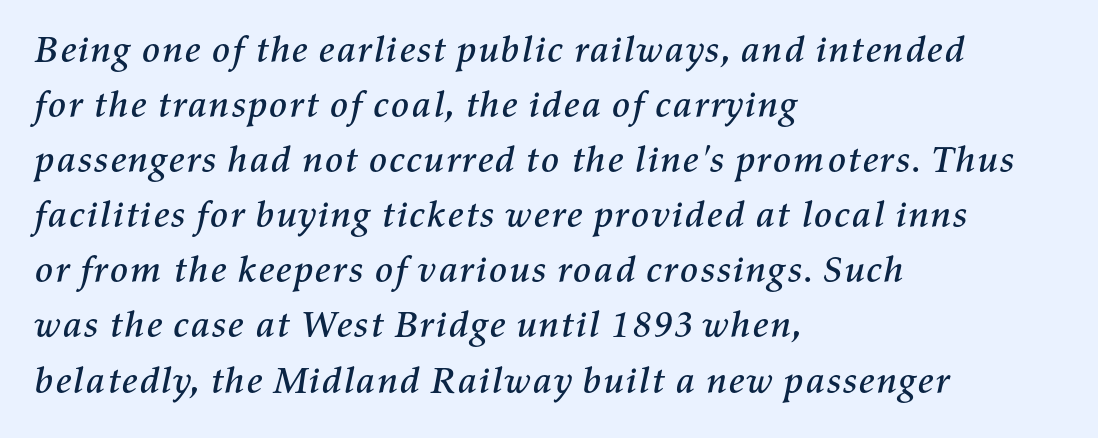
{"italic": "yes", "lean": "right", "slant_degrees": 11, "width": "normal", "stroke_contrast": "medium", "x_height": "medium", "monospaced": "no", "underline": "no", "align": "left", "line_spacing": "normal", "line_spacing_ratio": 1.45, "letter_spacing": "normal", "letter_spacing_em": 0.0, "glyph_px": 38}
